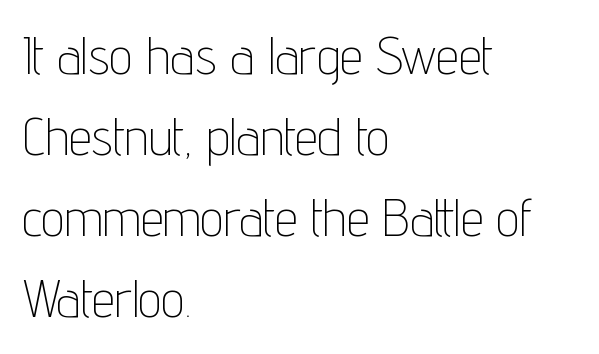
The image shows 52 px thin, condensed sans-serif type, upright; set left-aligned, normal line spacing (1.56x), normal letter spacing, not underlined; low stroke contrast and a medium x-height.
